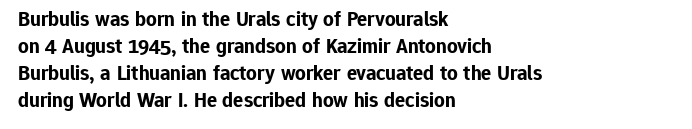
Q: Is the text bold? A: Yes.
Q: Is the text italic (slanted)? A: No, it is upright.
Q: Is the text underlined? A: No.
Q: How is the paragraph aligned? A: Left-aligned.
Q: Is the spacing between letters normal or unusually wide? A: Normal.
Q: Is the spacing between lines tight, normal or loose? A: Normal.
